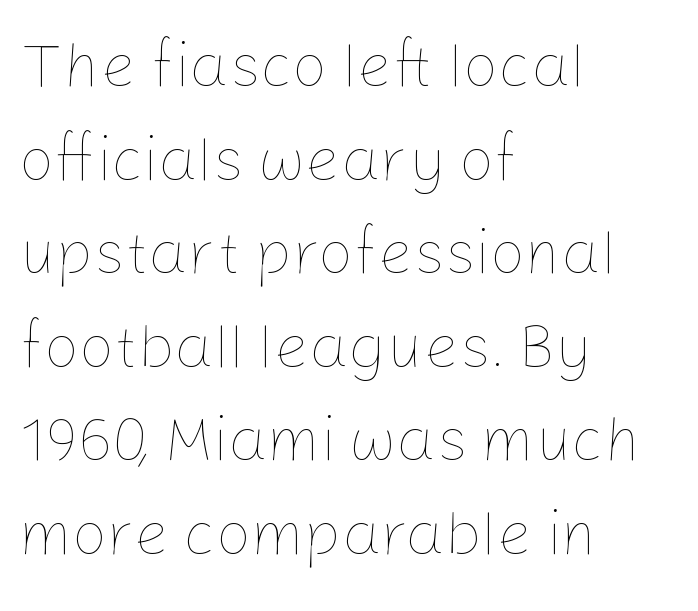
Layout note: lines flush left. Do the characters align in a grid? No, the font is proportional. These glyphs show unthickened strokes, regular width or finer. Quick note: interline space is typical. How are the letters spaced? Ordinarily, with no added tracking.
